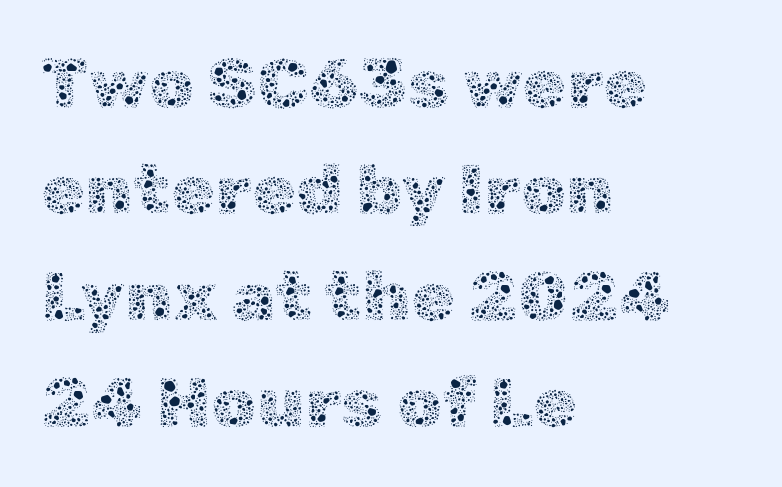
The image shows 71 px thin type, upright; set left-aligned, normal line spacing (1.5x), normal letter spacing, not underlined; a medium x-height.
